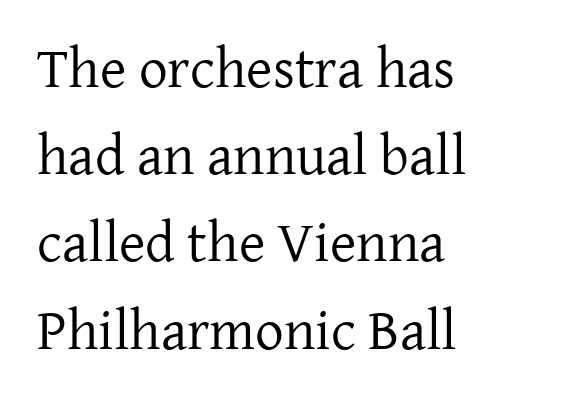
Q: Is the text bold? A: No.
Q: Is the text italic (slanted)? A: No, it is upright.
Q: Is the typeface a serif or a sans-serif typeface? A: Serif.
Q: Is the text underlined? A: No.
Q: How is the paragraph aligned? A: Left-aligned.
Q: Is the spacing between letters normal or unusually wide? A: Normal.
Q: Is the spacing between lines tight, normal or loose? A: Normal.
Q: Width (condensed, normal, or wide)? A: Normal.
Q: Stroke contrast? A: Low.
Q: x-height? A: Medium.
Q: Monospaced? A: No.
